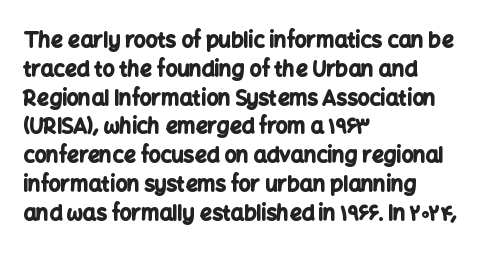
The image shows 21 px bold type, upright; set left-aligned, normal line spacing (1.37x), normal letter spacing, not underlined.
